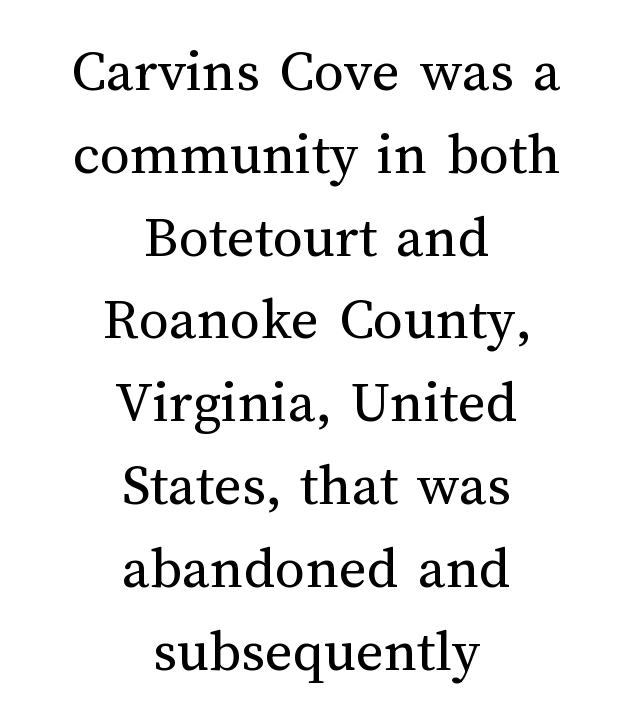
The image shows 60 px regular-weight type, upright; set centered, normal line spacing (1.38x), normal letter spacing, not underlined; medium stroke contrast and a medium x-height.
